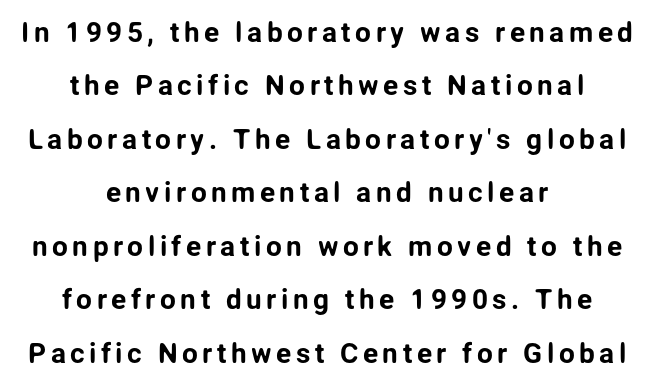
Is there much room between lines? Yes — plenty of vertical air separates them. A typesetter would mark this as roman, not italic. Does the type have serifs? No, each stem ends abruptly. Letters rest on an invisible, unmarked baseline. The passage shown is typed in a proportional face where columns would drift.
